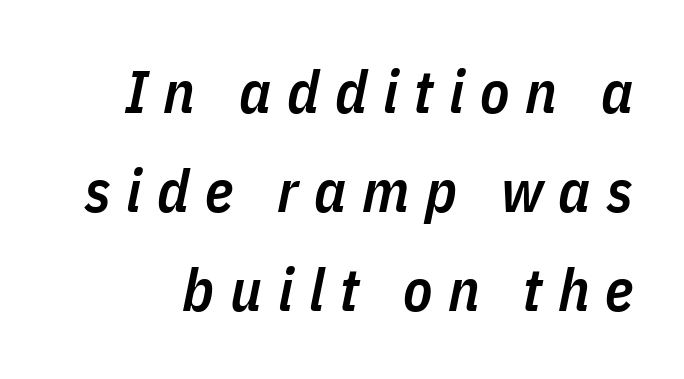
There is plenty of visible air inserted between adjacent glyphs. A fair bit of extra ink — the face is semibold, not bold. Just letters on the line, the space beneath them empty. This block has exactly the height ordinary leading produces.
